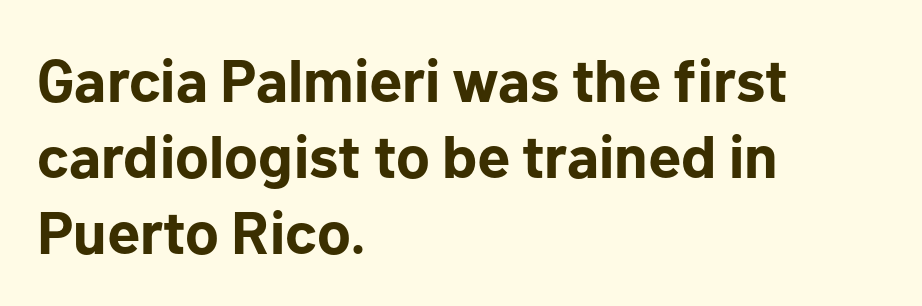
Interline gaps are of average width in this sample. Ordinary non-slanted type is in use. How heavy is the stroke? Heavy — this is a bold. A bare baseline throughout the passage. Compared with typical body copy, the letter spacing here is the same.
